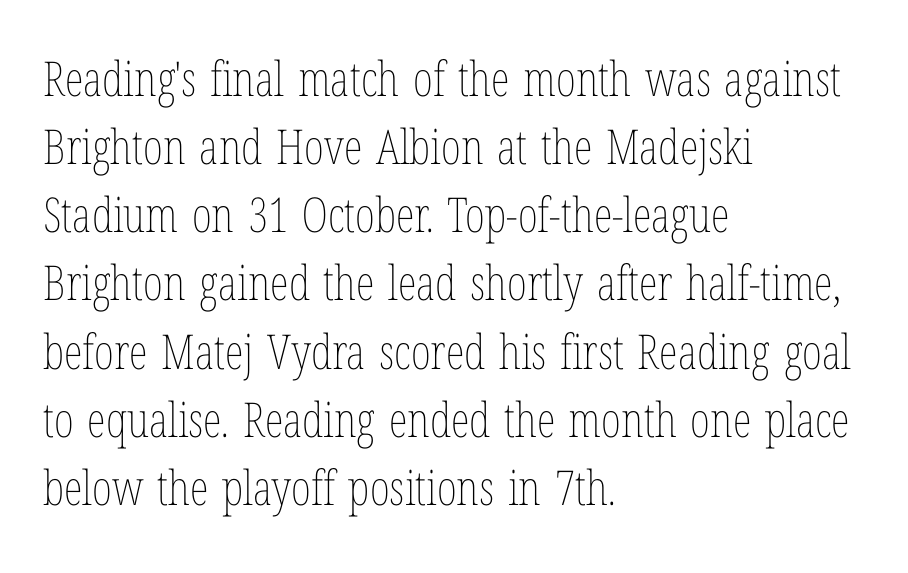
Stems and bowls with no extra thickness — not bold. Observe the ordinary spacing: letters are neighbours, not strangers. Check under the words: just untouched page. Is this a fixed-width face? No — the glyphs have proportional, varying widths. When letters stand straight like this, we call the style roman or upright. The rows are spaced the way most documents space them.
